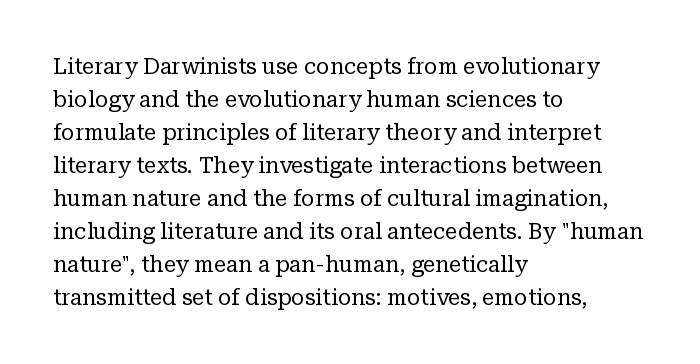
{"italic": "no", "bold": "no", "underline": "no", "align": "left", "line_spacing": "normal", "line_spacing_ratio": 1.5, "letter_spacing": "normal", "letter_spacing_em": 0.0, "glyph_px": 22}
